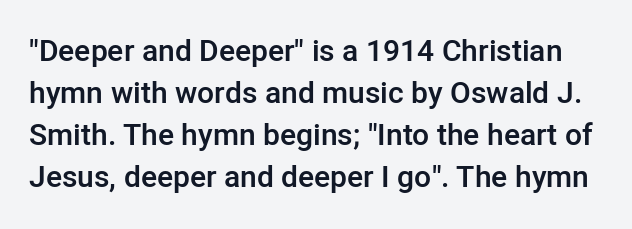
Q: Is the text bold? A: Semi-bold.
Q: Is the text italic (slanted)? A: No, it is upright.
Q: Is the typeface a serif or a sans-serif typeface? A: Sans-serif.
Q: Is the text underlined? A: No.
Q: Is the spacing between letters normal or unusually wide? A: Normal.
Q: Is the spacing between lines tight, normal or loose? A: Normal.
Q: Width (condensed, normal, or wide)? A: Normal.
Q: Stroke contrast? A: Low.
Q: x-height? A: Medium.
Q: Monospaced? A: No.
